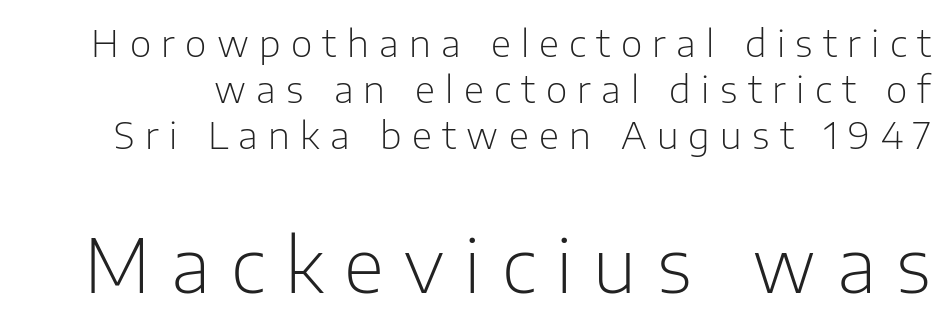
Q: Is the text bold? A: No.
Q: Is the text italic (slanted)? A: No, it is upright.
Q: Is the typeface a serif or a sans-serif typeface? A: Sans-serif.
Q: Is the text underlined? A: No.
Q: Is the spacing between letters normal or unusually wide? A: Unusually wide.
Q: Is the spacing between lines tight, normal or loose? A: Normal.
Q: Which block of text is set in a larger size, the first (top) or the second (bottom)? A: The second (bottom) one.
Q: Width (condensed, normal, or wide)? A: Normal.
Q: Stroke contrast? A: Low.
Q: x-height? A: Medium.
Q: Monospaced? A: No.
